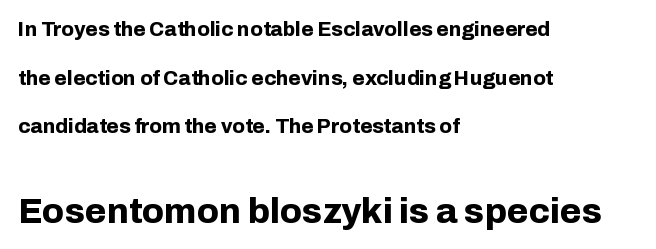
The image shows 35 px bold sans-serif type, upright; set left-aligned, loose line spacing (2.43x), normal letter spacing, not underlined; the second (bottom) block is 1.75x larger; low stroke contrast and a medium x-height.
